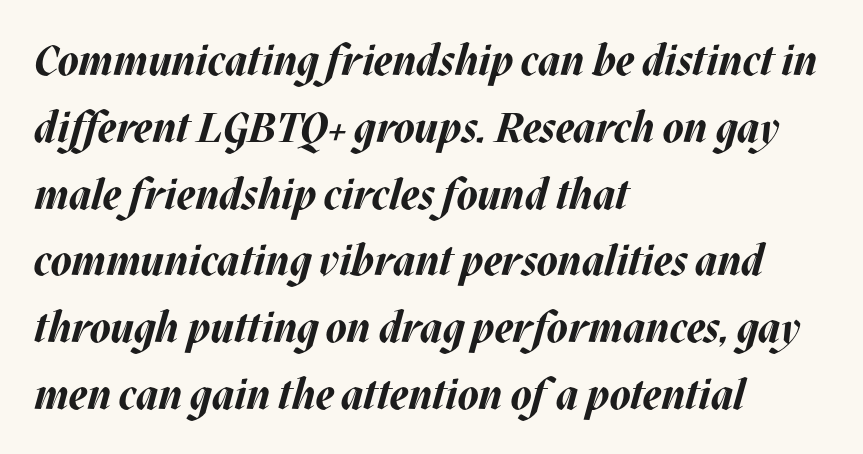
The image shows 42 px bold type, italic (leaning right); set left-aligned, normal line spacing (1.59x), normal letter spacing, not underlined; medium stroke contrast and a large x-height.
